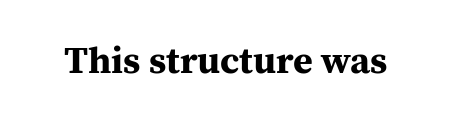
Q: Is the text bold? A: Yes.
Q: Is the text italic (slanted)? A: No, it is upright.
Q: Is the typeface a serif or a sans-serif typeface? A: Serif.
Q: Is the text underlined? A: No.
Q: Is the spacing between letters normal or unusually wide? A: Normal.
Q: Width (condensed, normal, or wide)? A: Normal.
Q: Stroke contrast? A: Medium.
Q: x-height? A: Medium.
Q: Monospaced? A: No.
